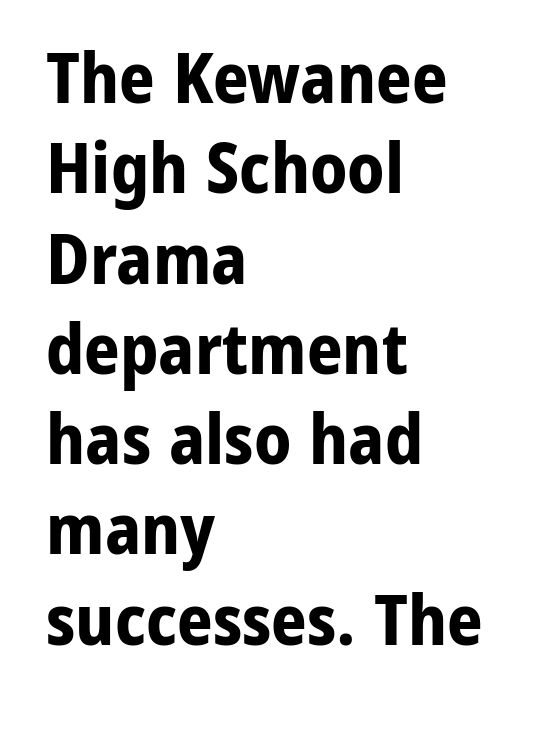
{"serif": "no", "italic": "no", "bold": "yes", "weight": "bold", "width": "normal", "stroke_contrast": "low", "x_height": "medium", "monospaced": "no", "underline": "no", "align": "left", "line_spacing": "normal", "line_spacing_ratio": 1.29, "letter_spacing": "normal", "letter_spacing_em": 0.0, "glyph_px": 70}
